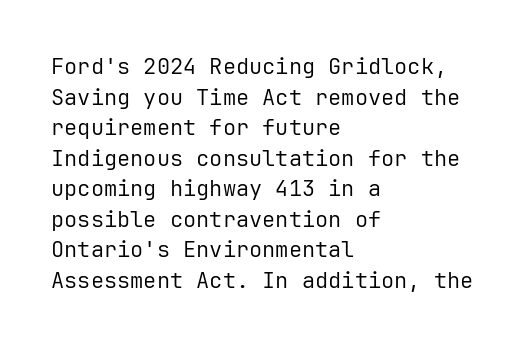
{"italic": "no", "bold": "no", "underline": "no", "align": "left", "line_spacing": "normal", "line_spacing_ratio": 1.39, "letter_spacing": "normal", "letter_spacing_em": 0.0, "glyph_px": 22}
